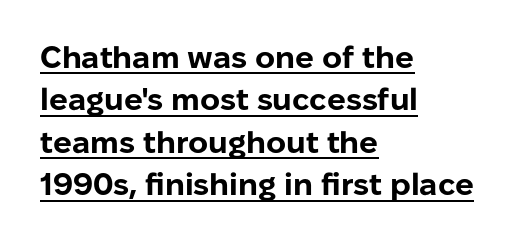
{"serif": "no", "italic": "no", "bold": "yes", "weight": "bold", "width": "normal", "stroke_contrast": "low", "x_height": "medium", "monospaced": "no", "underline": "yes", "align": "left", "line_spacing": "normal", "line_spacing_ratio": 1.37, "letter_spacing": "normal", "letter_spacing_em": 0.0, "glyph_px": 31}
